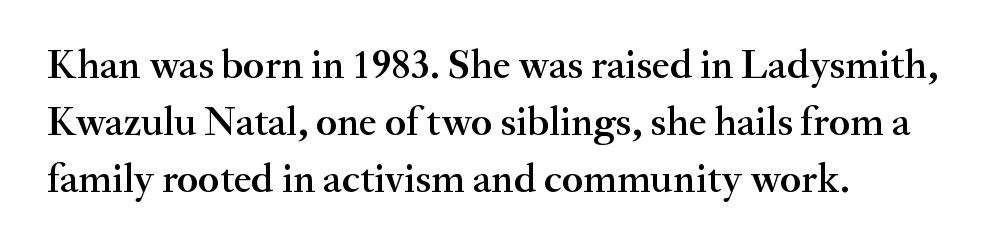
Only glyphs here, with clear space below each row. The face used here is proportionally spaced, like ordinary book or web type. The sample has been set in demibold, a notch under bold. A normal amount of white space separates one row of letters from the next. The lines are quadded left.
